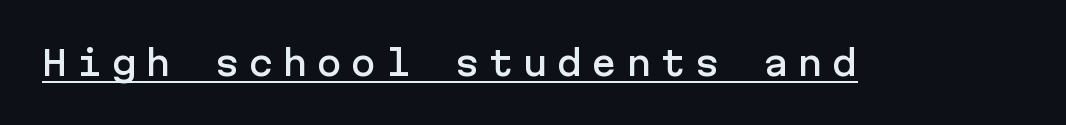
Q: Is the text italic (slanted)? A: No, it is upright.
Q: Is the typeface a serif or a sans-serif typeface? A: Sans-serif.
Q: Is the text underlined? A: Yes.
Q: Is the spacing between letters normal or unusually wide? A: Unusually wide.
Q: Width (condensed, normal, or wide)? A: Normal.
Q: Stroke contrast? A: Low.
Q: x-height? A: Medium.
